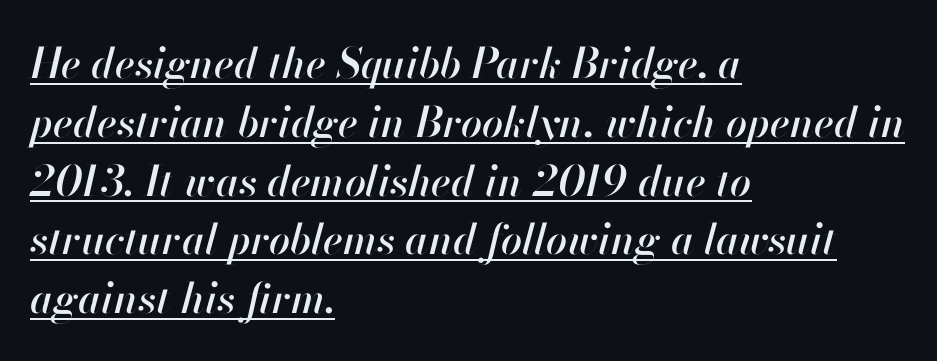
{"italic": "yes", "lean": "right", "slant_degrees": 13, "width": "normal", "stroke_contrast": "high", "x_height": "small", "monospaced": "no", "underline": "yes", "align": "left", "line_spacing": "normal", "line_spacing_ratio": 1.4, "letter_spacing": "normal", "letter_spacing_em": 0.0, "glyph_px": 42}
